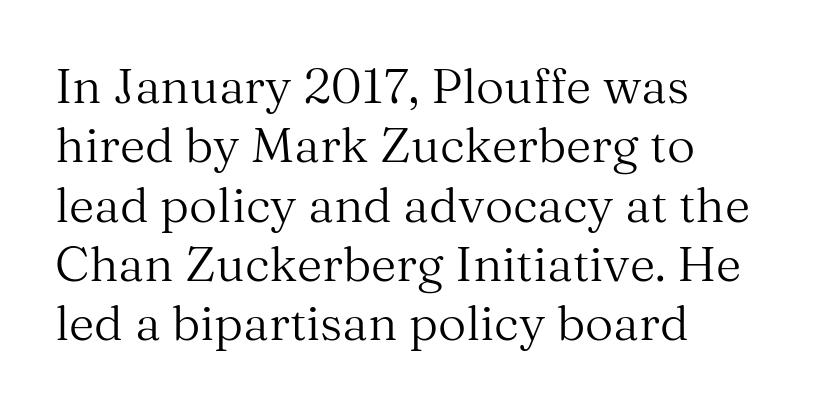
{"serif": "yes", "italic": "no", "bold": "no", "weight": "regular", "width": "normal", "stroke_contrast": "medium", "x_height": "medium", "monospaced": "no", "underline": "no", "align": "left", "line_spacing_ratio": 1.21, "letter_spacing": "normal", "letter_spacing_em": 0.0, "glyph_px": 49}
